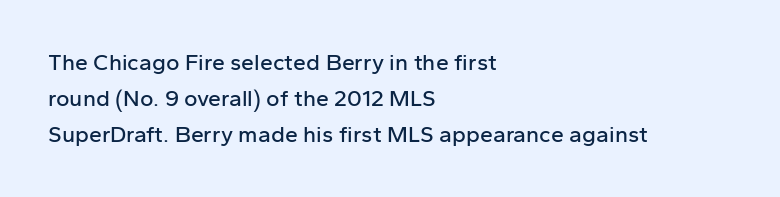
Q: Is the text italic (slanted)? A: No, it is upright.
Q: Is the text underlined? A: No.
Q: How is the paragraph aligned? A: Left-aligned.
Q: Is the spacing between letters normal or unusually wide? A: Normal.
Q: Is the spacing between lines tight, normal or loose? A: Normal.
